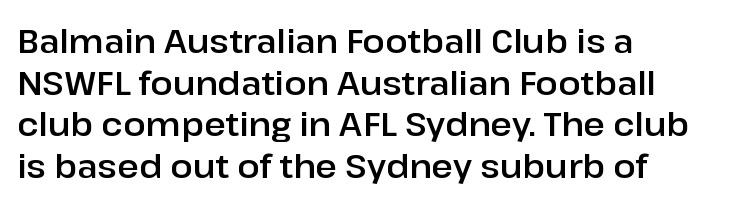
{"serif": "no", "italic": "no", "width": "normal", "stroke_contrast": "low", "x_height": "medium", "monospaced": "no", "underline": "no", "align": "left", "line_spacing": "normal", "line_spacing_ratio": 1.26, "letter_spacing": "normal", "letter_spacing_em": 0.0, "glyph_px": 33}
